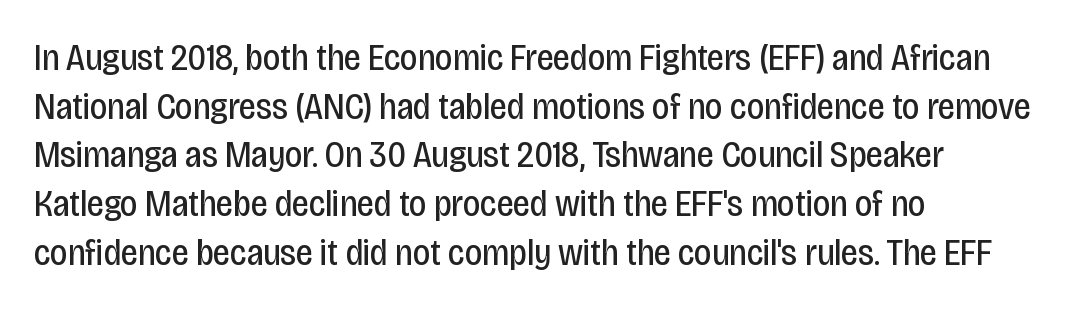
Q: Is the text bold? A: No.
Q: Is the text italic (slanted)? A: No, it is upright.
Q: Is the typeface a serif or a sans-serif typeface? A: Sans-serif.
Q: Is the text underlined? A: No.
Q: How is the paragraph aligned? A: Left-aligned.
Q: Is the spacing between letters normal or unusually wide? A: Normal.
Q: Is the spacing between lines tight, normal or loose? A: Normal.
Q: Width (condensed, normal, or wide)? A: Condensed.
Q: Stroke contrast? A: Low.
Q: x-height? A: Large.
Q: Monospaced? A: No.
